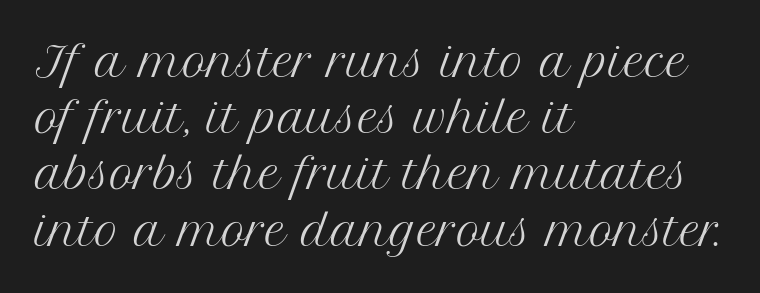
The image shows 41 px regular-weight type; set left-aligned, normal line spacing (1.37x), normal letter spacing, not underlined; medium stroke contrast and a medium x-height.
